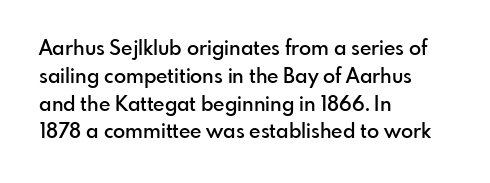
The image shows 20 px text type, upright; set left-aligned, normal line spacing (1.39x), normal letter spacing, not underlined.
